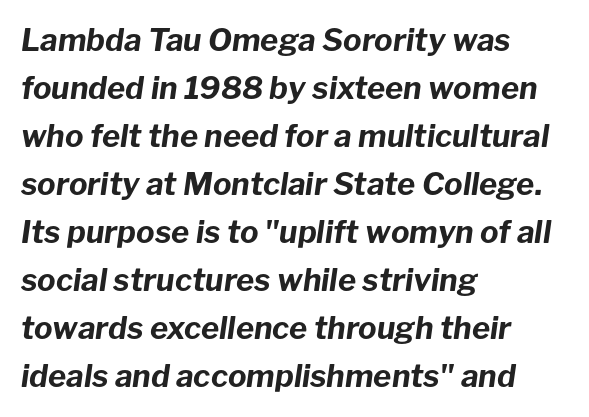
The passage shown is not underscored anywhere. A typesetter would call this zero additional tracking. The leading is moderate, giving the passage an even texture. Is the block centered? No — it sits flush against the left margin. Students, this is bold: see how much ink each stroke carries. Do the characters align in a grid? No, the font is proportional.
